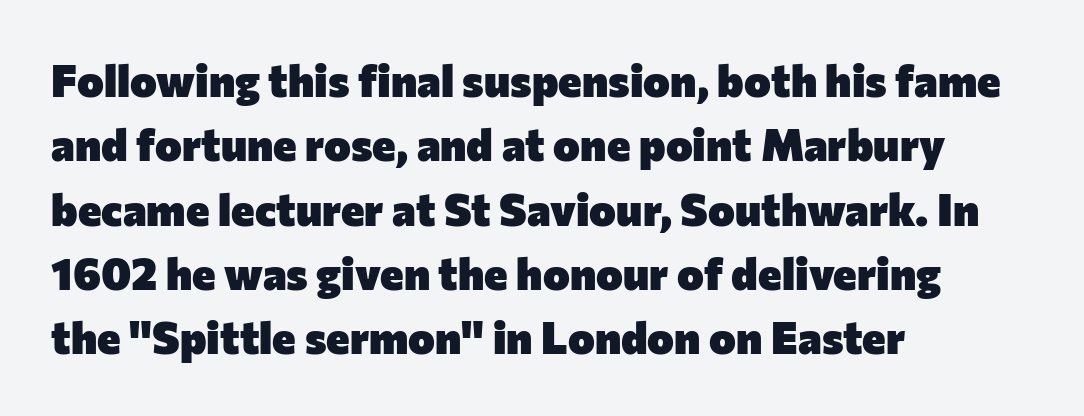
Q: Is the text bold? A: Yes.
Q: Is the text italic (slanted)? A: No, it is upright.
Q: Is the typeface a serif or a sans-serif typeface? A: Sans-serif.
Q: Is the text underlined? A: No.
Q: How is the paragraph aligned? A: Left-aligned.
Q: Is the spacing between letters normal or unusually wide? A: Normal.
Q: Is the spacing between lines tight, normal or loose? A: Normal.
Q: Width (condensed, normal, or wide)? A: Normal.
Q: Stroke contrast? A: Low.
Q: x-height? A: Medium.
Q: Monospaced? A: No.
